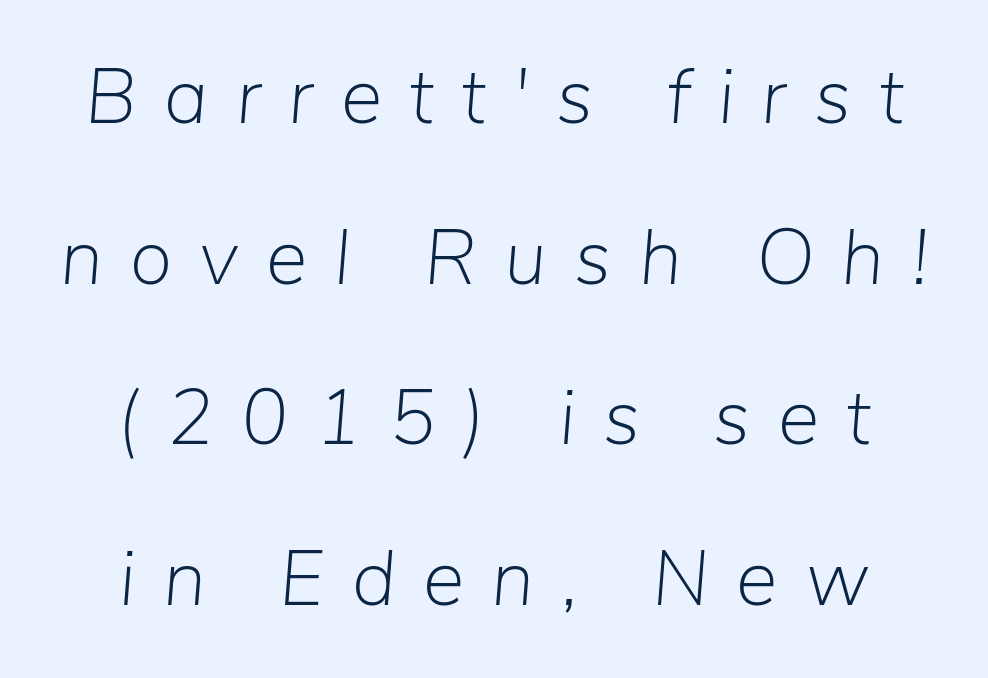
{"italic": "yes", "lean": "right", "slant_degrees": 5, "bold": "no", "weight": "light", "width": "normal", "stroke_contrast": "low", "x_height": "medium", "monospaced": "no", "underline": "no", "align": "center", "line_spacing": "loose", "line_spacing_ratio": 2.06, "letter_spacing": "wide", "letter_spacing_em": 0.35, "glyph_px": 78}
